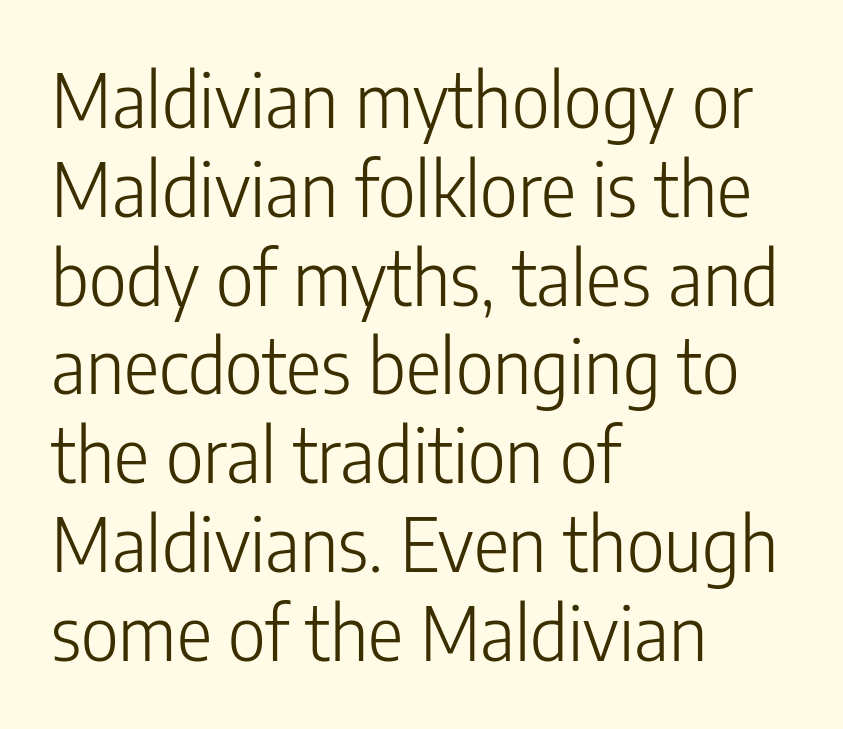
{"serif": "no", "italic": "no", "bold": "no", "weight": "light", "width": "condensed", "stroke_contrast": "low", "x_height": "medium", "monospaced": "no", "underline": "no", "align": "left", "line_spacing_ratio": 1.2, "letter_spacing": "normal", "letter_spacing_em": 0.0, "glyph_px": 74}
